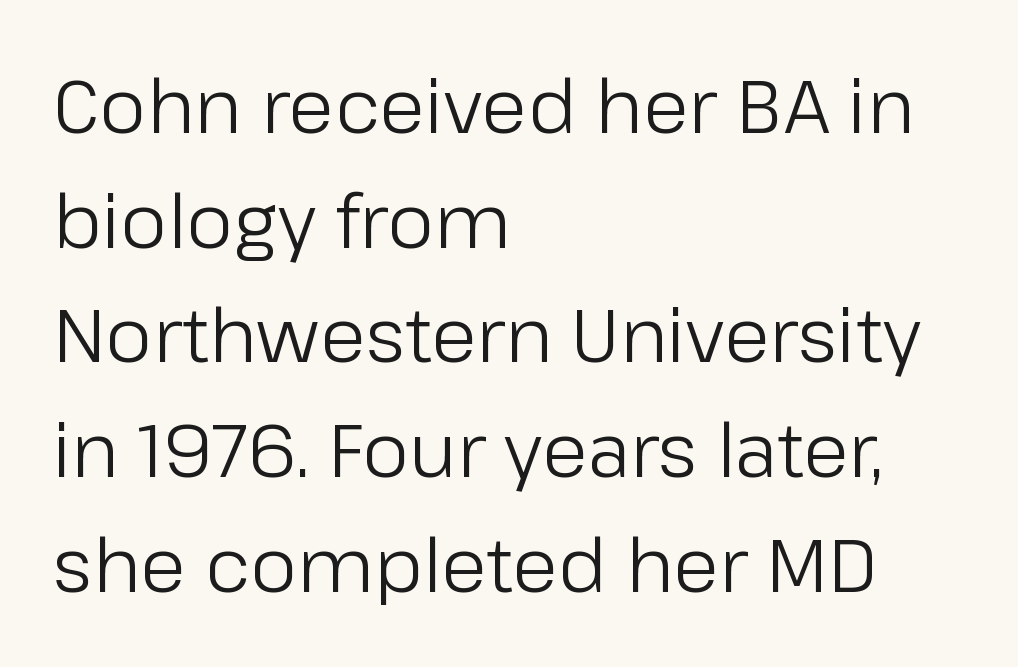
The image shows 74 px regular-weight sans-serif type, upright; set left-aligned, normal line spacing (1.55x), normal letter spacing, not underlined; low stroke contrast and a medium x-height.
